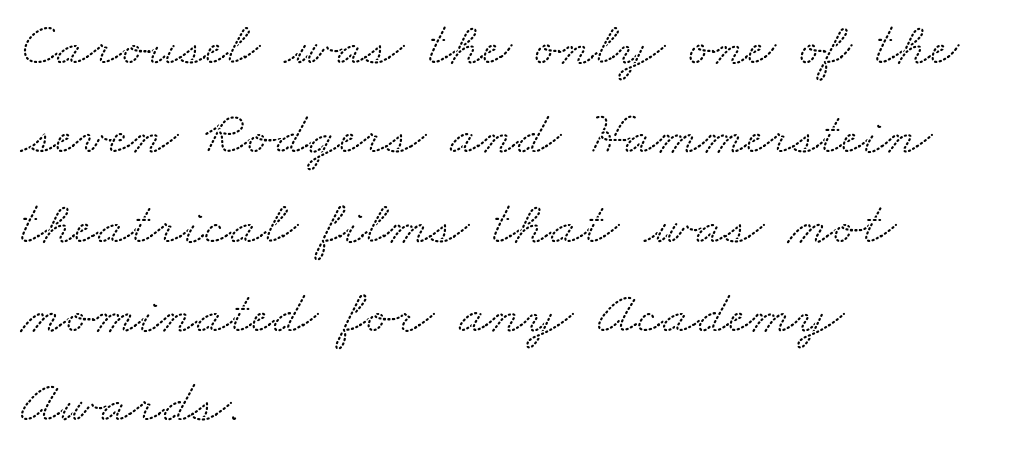
Check the space under the baseline: it is left empty. Regarding leading, the lines here are spaced in the standard way. Spacing between characters is what you'd get straight out of the box. Think of a printed novel: that variable character pitch is what you see here. In CSS terms this would be text-align: left.
